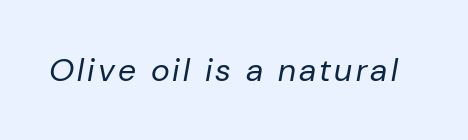
{"italic": "yes", "lean": "right", "slant_degrees": 10, "bold": "no", "weight": "regular", "width": "normal", "stroke_contrast": "low", "x_height": "medium", "monospaced": "no", "underline": "no", "glyph_px": 32}
